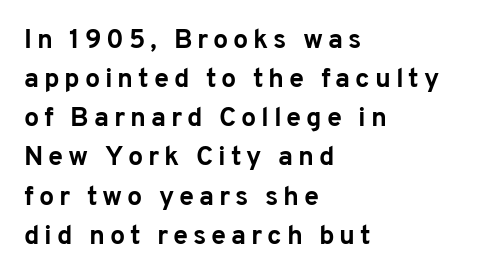
The image shows 27 px bold type, upright; set left-aligned, normal line spacing (1.45x), not underlined.
